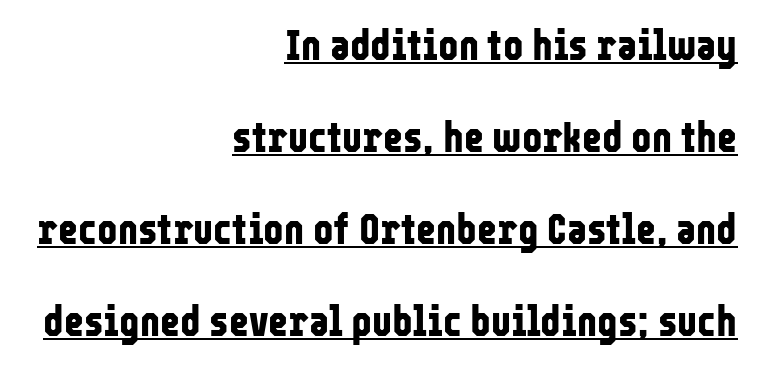
{"serif": "no", "italic": "no", "bold": "yes", "weight": "bold", "width": "condensed", "stroke_contrast": "low", "x_height": "medium", "monospaced": "no", "underline": "yes", "align": "right", "line_spacing": "loose", "line_spacing_ratio": 2.14, "letter_spacing": "normal", "letter_spacing_em": 0.0, "glyph_px": 43}
